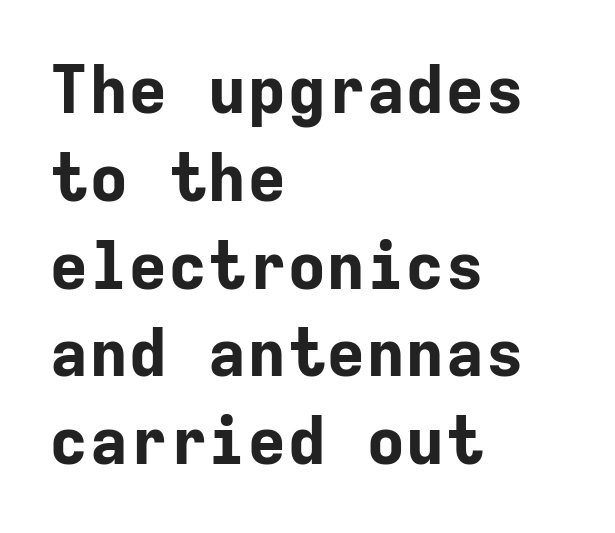
The lines in this sample share a left origin and differ only in where they stop. Plain, unruled lines of type. The gaps between neighbouring characters are ordinary and unremarkable. The glyphs in this specimen are sans serif. Monospaced: the letters line up in strict vertical columns.
